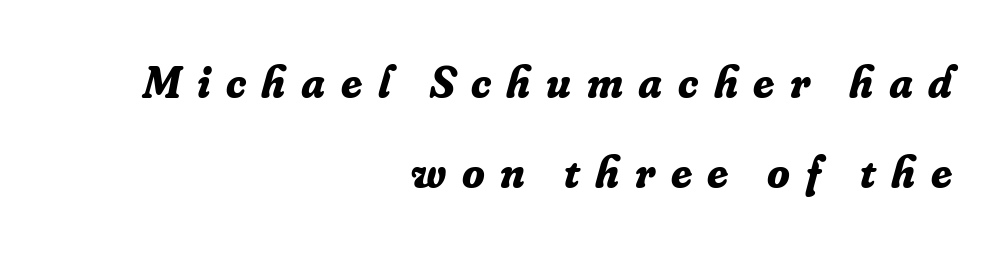
{"serif": "yes", "italic": "yes", "lean": "right", "slant_degrees": 16, "bold": "yes", "weight": "bold", "width": "normal", "stroke_contrast": "low", "x_height": "small", "monospaced": "no", "underline": "no", "align": "right", "line_spacing": "loose", "line_spacing_ratio": 1.95, "letter_spacing": "wide", "letter_spacing_em": 0.34, "glyph_px": 46}
